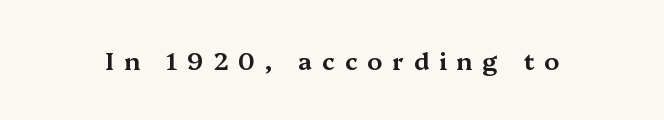
You can tell it's not italic because the verticals are truly vertical. Check under the words: just untouched page. There is plenty of visible air inserted between adjacent glyphs.
